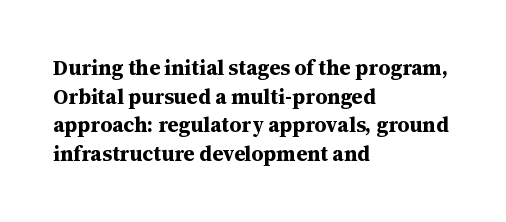
Q: Is the text bold? A: Yes.
Q: Is the text italic (slanted)? A: No, it is upright.
Q: Is the text underlined? A: No.
Q: How is the paragraph aligned? A: Left-aligned.
Q: Is the spacing between letters normal or unusually wide? A: Normal.
Q: Is the spacing between lines tight, normal or loose? A: Normal.
